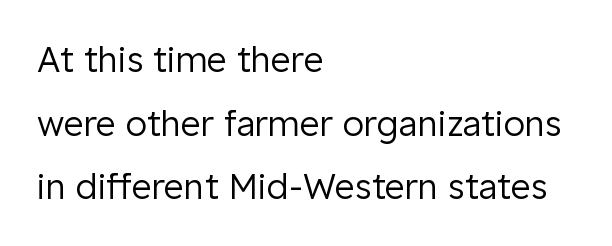
{"serif": "no", "italic": "no", "bold": "no", "weight": "regular", "width": "normal", "stroke_contrast": "low", "x_height": "medium", "monospaced": "no", "underline": "no", "align": "left", "line_spacing_ratio": 1.82, "letter_spacing": "normal", "letter_spacing_em": 0.0, "glyph_px": 35}
